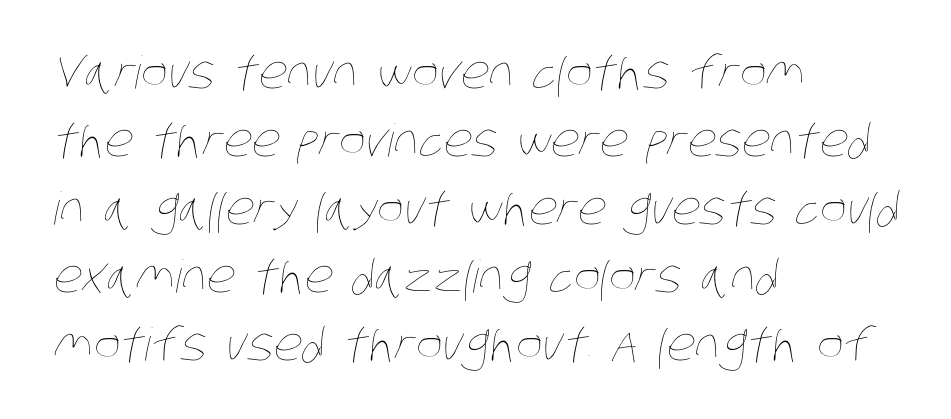
The image shows 45 px thin, condensed type; set left-aligned, normal line spacing (1.51x), normal letter spacing, not underlined; low stroke contrast and a large x-height.
